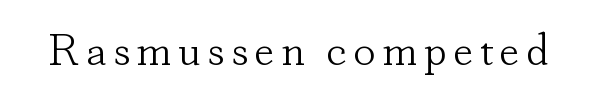
{"serif": "yes", "italic": "no", "bold": "no", "weight": "light", "width": "normal", "stroke_contrast": "low", "x_height": "small", "monospaced": "no", "underline": "no", "glyph_px": 45}
